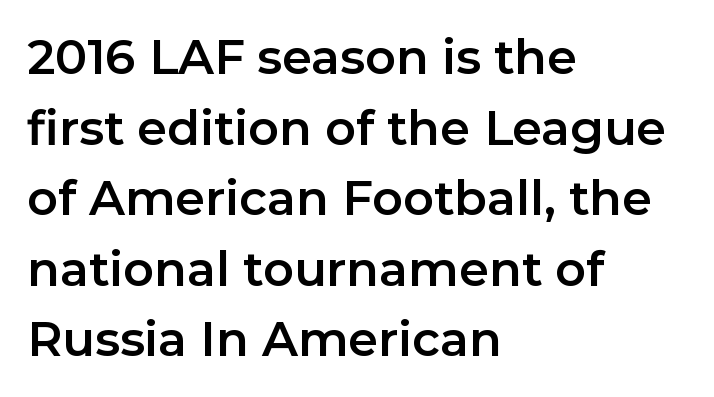
The specimen omits any rule beneath the text block's lines. Visually the block forms a straight wall on the left and a jagged coastline on the right. Do the letters lean? They stand straight. The gaps between neighbouring characters are ordinary and unremarkable. These lines are rendered in a variable-pitch font. Compared with typical paragraphs, the rows here are spaced about the same.
